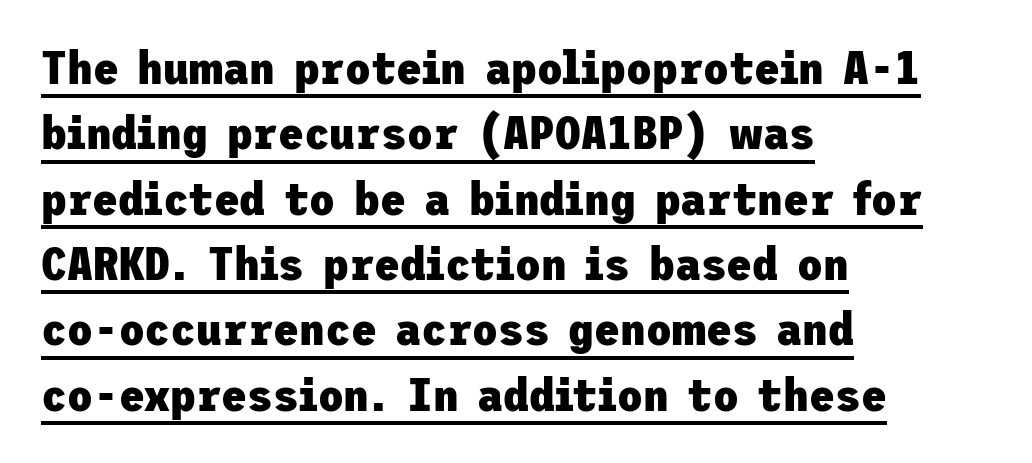
Q: Is the text bold? A: Yes.
Q: Is the text italic (slanted)? A: No, it is upright.
Q: Is the typeface a serif or a sans-serif typeface? A: Sans-serif.
Q: Is the text underlined? A: Yes.
Q: How is the paragraph aligned? A: Left-aligned.
Q: Is the spacing between letters normal or unusually wide? A: Normal.
Q: Is the spacing between lines tight, normal or loose? A: Normal.
Q: Width (condensed, normal, or wide)? A: Normal.
Q: Stroke contrast? A: Low.
Q: x-height? A: Medium.
